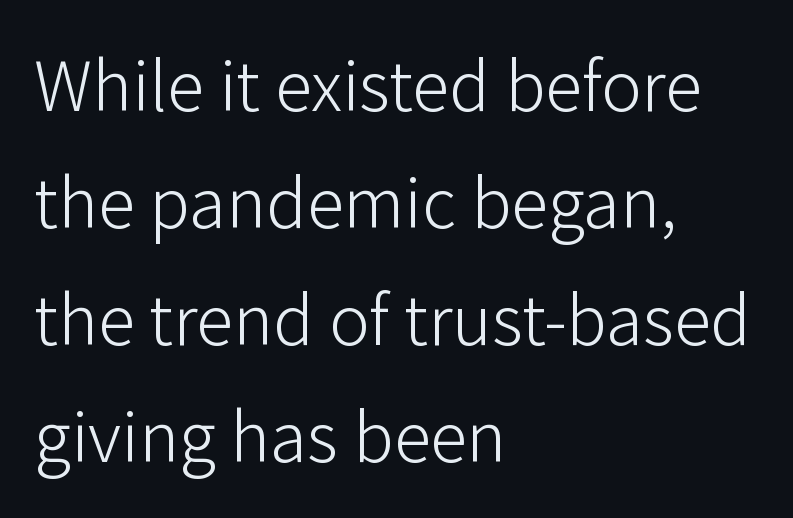
{"serif": "no", "italic": "no", "bold": "no", "weight": "light", "width": "normal", "stroke_contrast": "low", "x_height": "medium", "monospaced": "no", "underline": "no", "align": "left", "line_spacing": "normal", "line_spacing_ratio": 1.56, "letter_spacing": "normal", "letter_spacing_em": 0.0, "glyph_px": 75}
